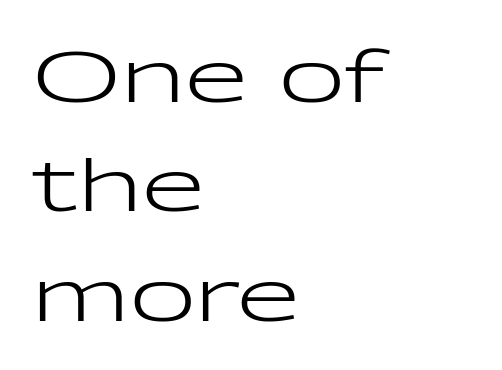
The image shows 72 px regular-weight, wide sans-serif type, upright; set left-aligned, normal line spacing (1.52x), normal letter spacing, not underlined; low stroke contrast and a medium x-height.
